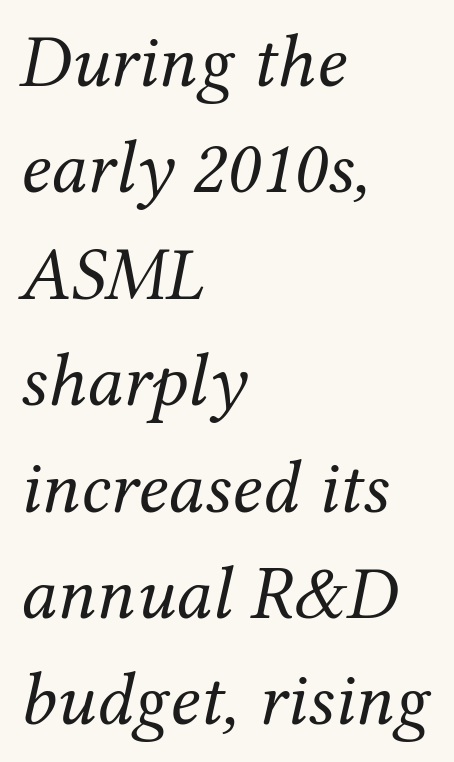
The image shows 76 px regular-weight serif type, italic (leaning right); set left-aligned, normal line spacing (1.4x), normal letter spacing, not underlined; medium stroke contrast and a medium x-height.
